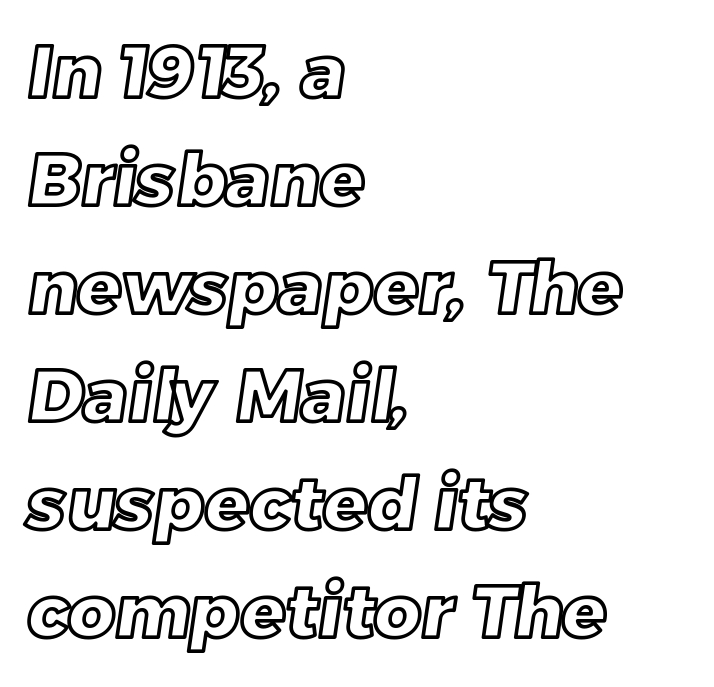
Is this a fixed-width face? No — the glyphs have proportional, varying widths. Line spacing here is normal. Inter-character spacing is left at the font's built-in metrics. Visually the block forms a straight wall on the left and a jagged coastline on the right. The space directly below the letters is spotless.
